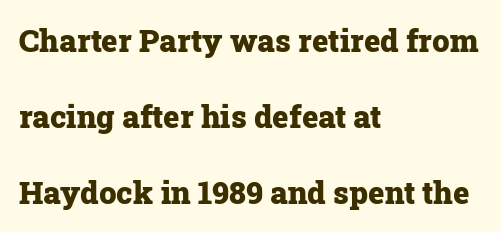
The space directly below the letters is spotless. The rendering uses a large line-height, opening up the rows. Regarding serifs, this sample has them. Style check: upright. These lines are set flush left with a ragged right edge. Emphasis by weight is at full strength: bold.
